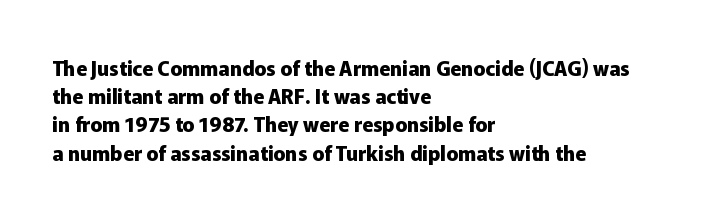
{"italic": "no", "bold": "yes", "underline": "no", "align": "left", "line_spacing": "normal", "line_spacing_ratio": 1.41, "letter_spacing": "normal", "letter_spacing_em": 0.0, "glyph_px": 20}
